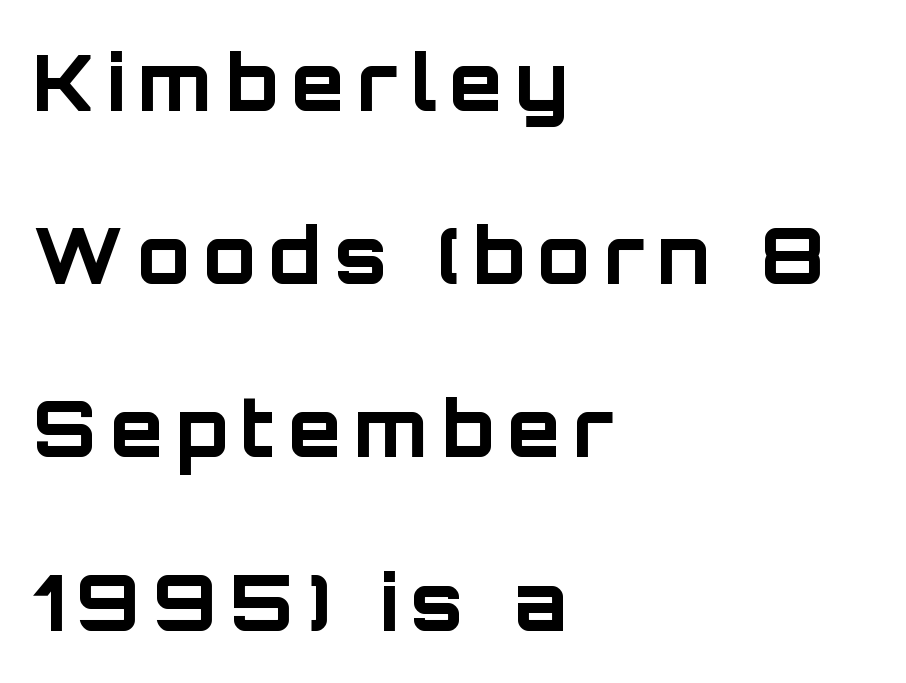
Clear beneath every line of the passage. The font family rendered here belongs to the sans-serif group. The passage is arranged the way most books set body copy — flush left. Here the designer chose a conventional face with non-uniform glyph widths. The lettering stays uniformly vertical, giving the passage a roman look. A great deal of white space separates one row of letters from the next.
